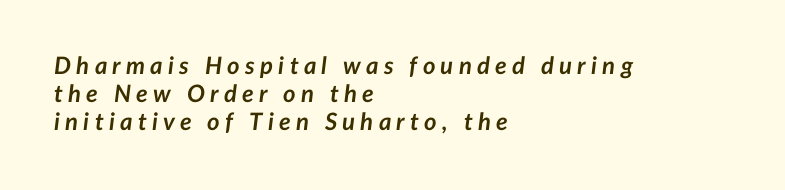
Bold? Absolutely — the strokes are thick and heavy. The passage is arranged the way most books set body copy — flush left. A typesetter would call this heavily tracked-out type. Each row of text sits above clean, open space. This is oblique type, the kind used for emphasis or titles.
